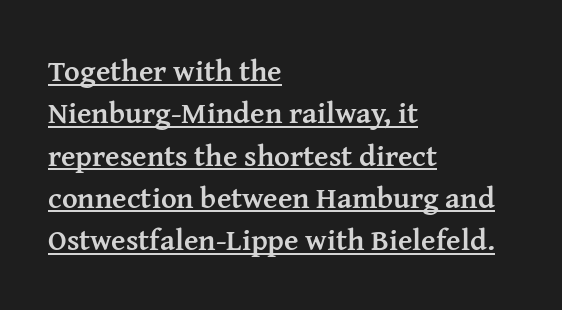
The image shows 30 px semibold serif type, upright; set left-aligned, normal line spacing (1.41x), normal letter spacing, underlined; medium stroke contrast and a medium x-height.
